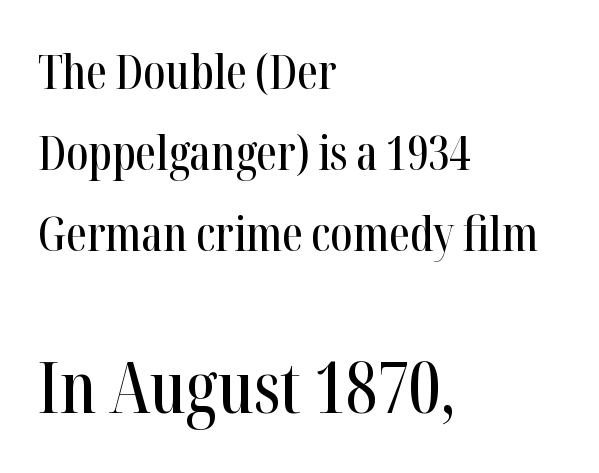
The image shows 71 px condensed serif type, upright; set left-aligned, line spacing 1.72x, normal letter spacing, not underlined; the second (bottom) block is 1.51x larger; high stroke contrast and a medium x-height.
